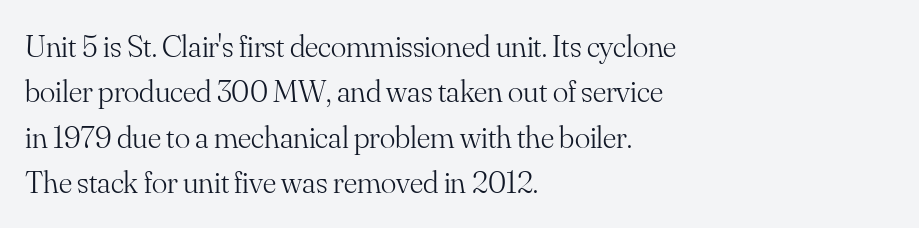
Ink coverage per letter is moderate at most. Casual observation: everything's shoved over to the left. Check the space under the baseline: it is left empty. Reading down the column, the eye jumps a familiar distance to each next line. This sample has the flowing, uneven cadence of proportional lettering.
